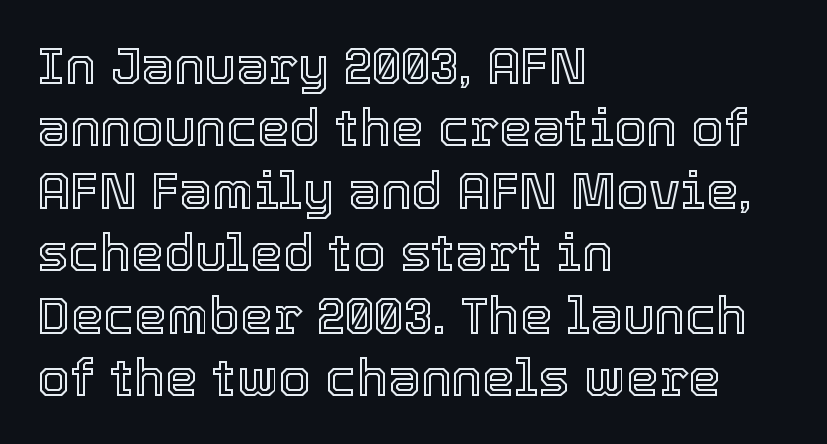
The image shows 52 px text type, upright; set left-aligned, line spacing 1.2x, normal letter spacing, not underlined; a medium x-height.
